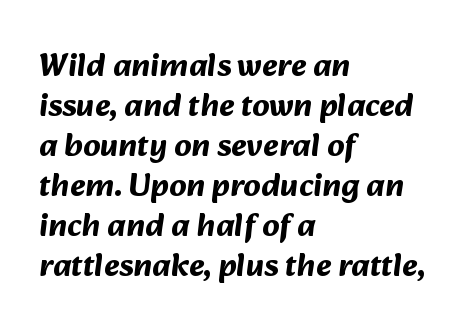
{"serif": "no", "bold": "yes", "weight": "bold", "width": "normal", "stroke_contrast": "medium", "x_height": "medium", "monospaced": "no", "underline": "no", "align": "left", "line_spacing_ratio": 1.21, "letter_spacing": "normal", "letter_spacing_em": 0.0, "glyph_px": 33}
